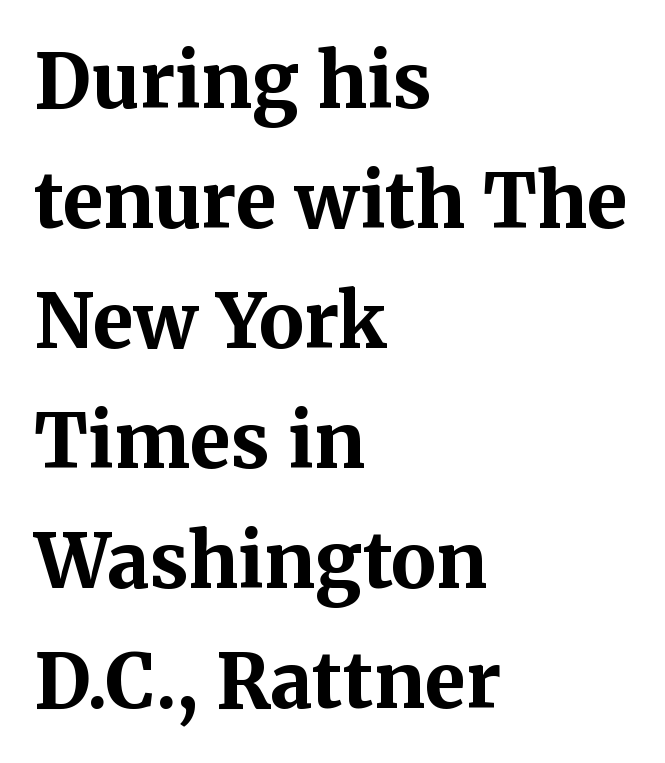
The passage shown has conventional tracking throughout. These lines are rendered in a variable-pitch font. The axis of the letterforms is exactly vertical. Decoration check: the copy has no underline. If you measured baseline to baseline, you'd find a middling distance.
